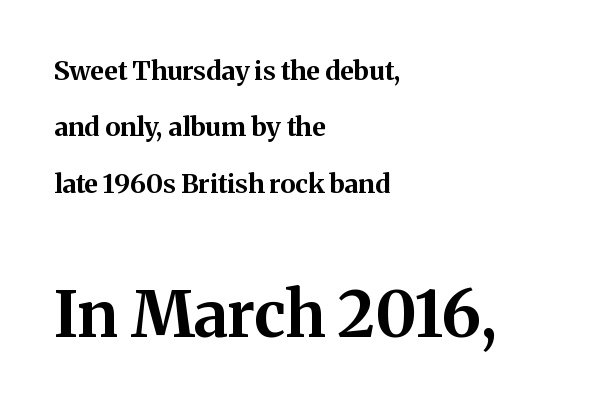
Q: Is the text bold? A: Yes.
Q: Is the text italic (slanted)? A: No, it is upright.
Q: Is the typeface a serif or a sans-serif typeface? A: Serif.
Q: Is the text underlined? A: No.
Q: How is the paragraph aligned? A: Left-aligned.
Q: Is the spacing between letters normal or unusually wide? A: Normal.
Q: Is the spacing between lines tight, normal or loose? A: Loose.
Q: Which block of text is set in a larger size, the first (top) or the second (bottom)? A: The second (bottom) one.
Q: Width (condensed, normal, or wide)? A: Normal.
Q: Stroke contrast? A: Medium.
Q: x-height? A: Medium.
Q: Monospaced? A: No.
